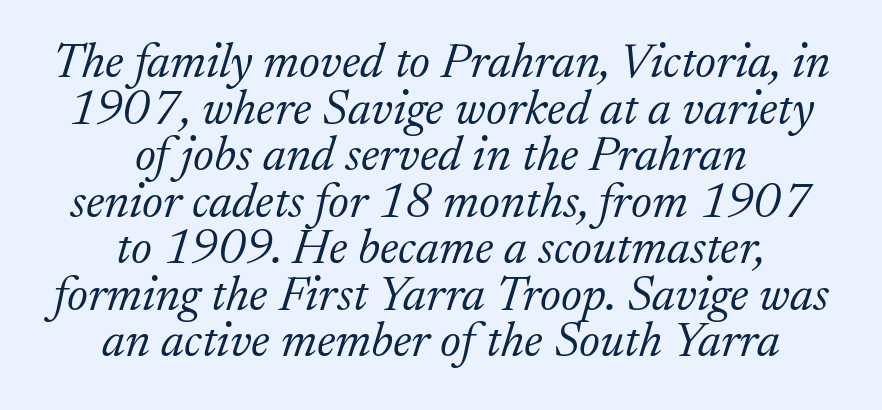
{"serif": "yes", "italic": "yes", "lean": "right", "slant_degrees": 17, "bold": "no", "weight": "light", "width": "normal", "stroke_contrast": "low", "x_height": "medium", "monospaced": "no", "underline": "no", "align": "center", "line_spacing": "tight", "line_spacing_ratio": 0.95, "letter_spacing": "normal", "letter_spacing_em": 0.0, "glyph_px": 49}
